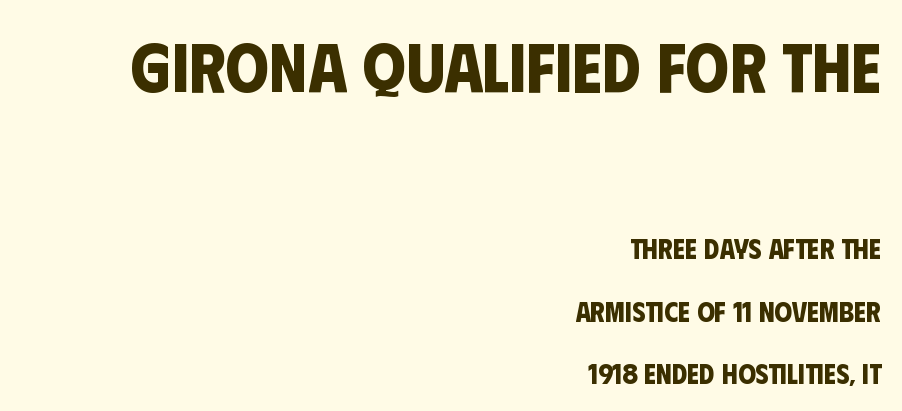
Serif or sans? Sans — the stroke terminals are bare. This sample has the flowing, uneven cadence of proportional lettering. Of the two passages, the one on top uses the larger point size. You could fit nearly another row in the gap between these rows.
